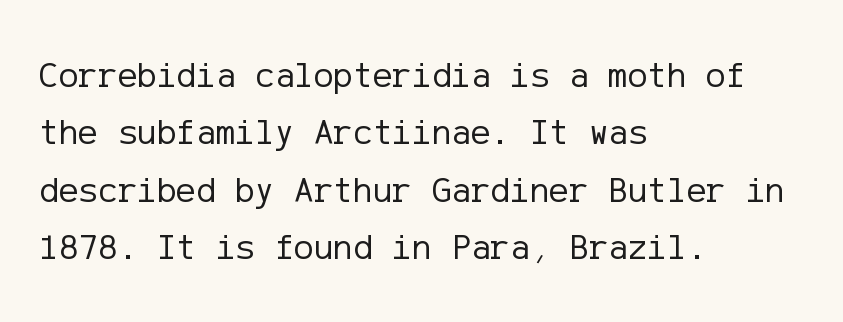
The image shows 37 px regular-weight sans-serif type, upright; set left-aligned, normal line spacing (1.55x), normal letter spacing, not underlined; low stroke contrast and a medium x-height.
